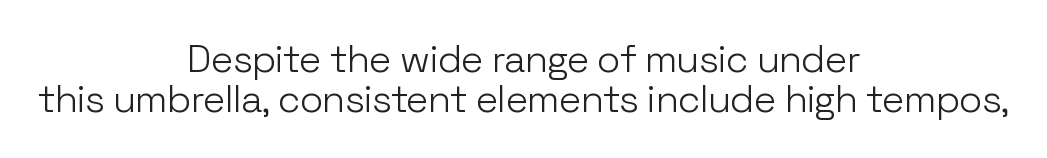
The image shows 38 px light sans-serif type, upright; set centered, tight line spacing (1.04x), normal letter spacing, not underlined; low stroke contrast and a medium x-height.
